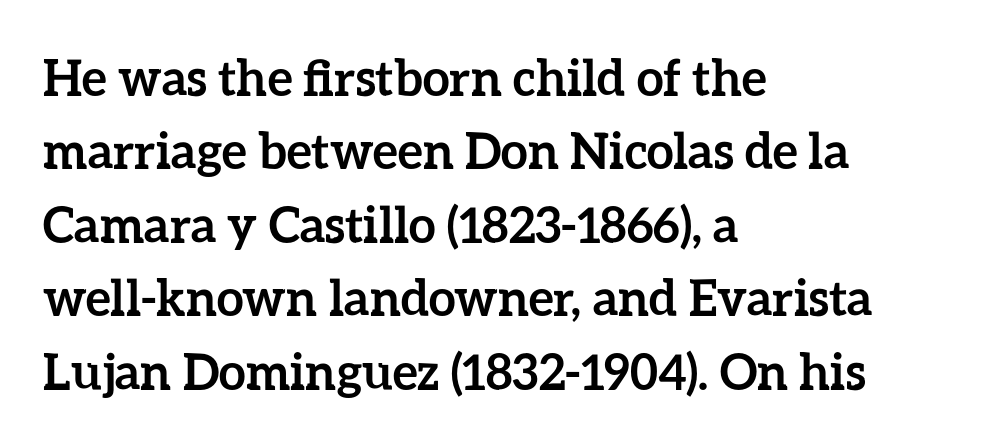
{"italic": "no", "bold": "yes", "weight": "semibold", "width": "normal", "stroke_contrast": "low", "x_height": "medium", "monospaced": "no", "underline": "no", "align": "left", "line_spacing": "normal", "line_spacing_ratio": 1.5, "letter_spacing": "normal", "letter_spacing_em": 0.0, "glyph_px": 49}
